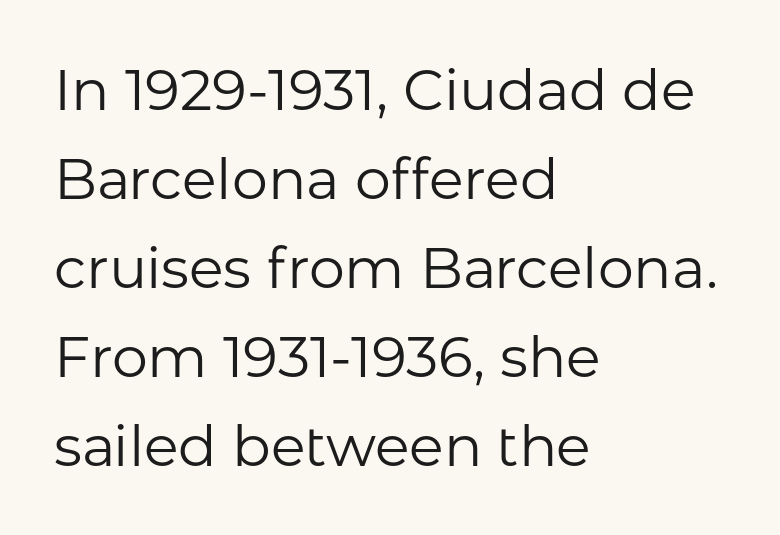
Q: Is the text bold? A: No.
Q: Is the text italic (slanted)? A: No, it is upright.
Q: Is the typeface a serif or a sans-serif typeface? A: Sans-serif.
Q: Is the text underlined? A: No.
Q: How is the paragraph aligned? A: Left-aligned.
Q: Is the spacing between letters normal or unusually wide? A: Normal.
Q: Is the spacing between lines tight, normal or loose? A: Normal.
Q: Width (condensed, normal, or wide)? A: Normal.
Q: Stroke contrast? A: Low.
Q: x-height? A: Medium.
Q: Monospaced? A: No.
